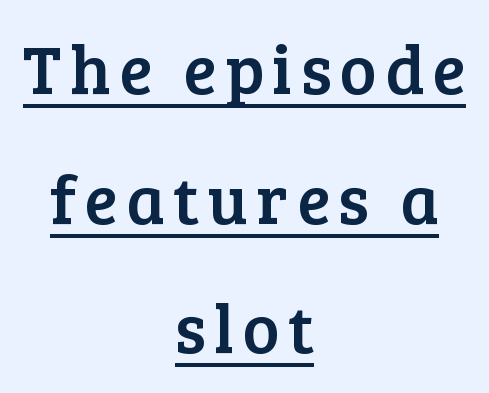
Q: Is the text italic (slanted)? A: No, it is upright.
Q: Is the typeface a serif or a sans-serif typeface? A: Serif.
Q: Is the text underlined? A: Yes.
Q: How is the paragraph aligned? A: Centered.
Q: Width (condensed, normal, or wide)? A: Normal.
Q: Stroke contrast? A: Low.
Q: x-height? A: Medium.
Q: Monospaced? A: No.
